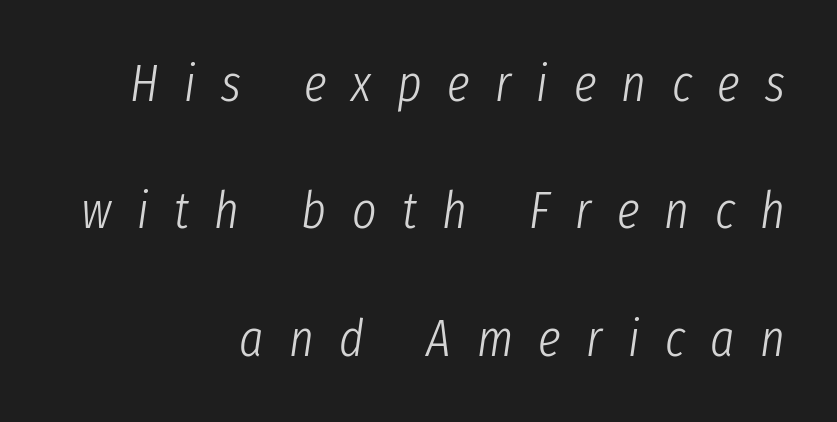
Q: Is the text bold? A: No.
Q: Is the text italic (slanted)? A: Yes, it leans right by about 8 degrees.
Q: Is the text underlined? A: No.
Q: How is the paragraph aligned? A: Right-aligned.
Q: Is the spacing between letters normal or unusually wide? A: Unusually wide.
Q: Is the spacing between lines tight, normal or loose? A: Loose.
Q: Width (condensed, normal, or wide)? A: Condensed.
Q: Stroke contrast? A: Low.
Q: x-height? A: Medium.
Q: Monospaced? A: No.
